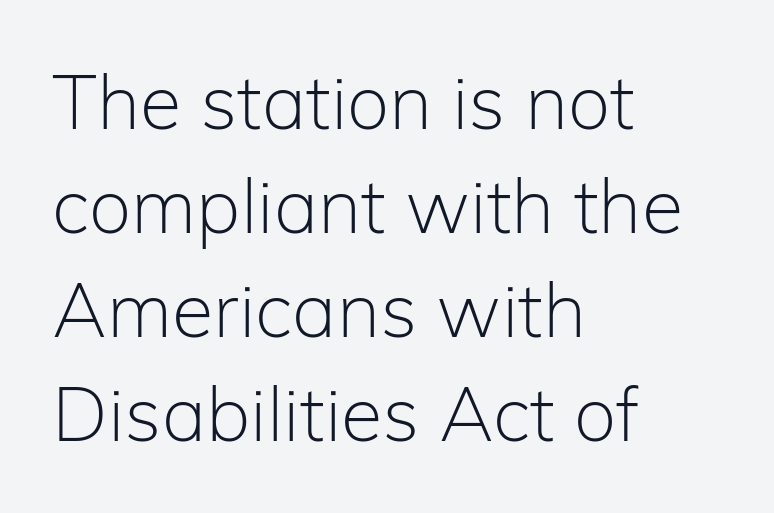
{"serif": "no", "italic": "no", "bold": "no", "weight": "light", "width": "normal", "stroke_contrast": "low", "x_height": "medium", "monospaced": "no", "underline": "no", "align": "left", "line_spacing": "normal", "line_spacing_ratio": 1.37, "letter_spacing": "normal", "letter_spacing_em": 0.0, "glyph_px": 76}
